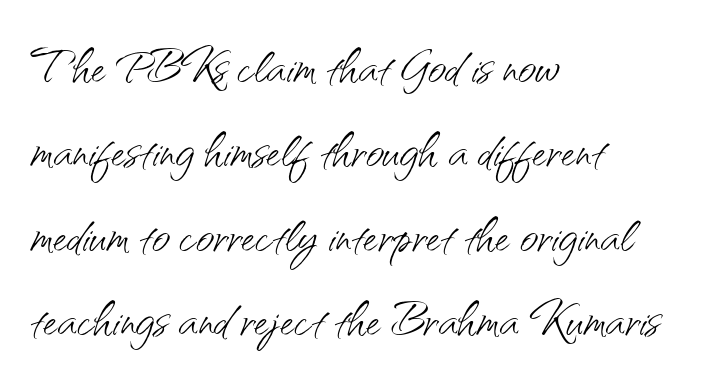
The image shows 63 px light sans-serif type; set left-aligned, normal line spacing (1.34x), normal letter spacing, not underlined; medium stroke contrast and a small x-height.
